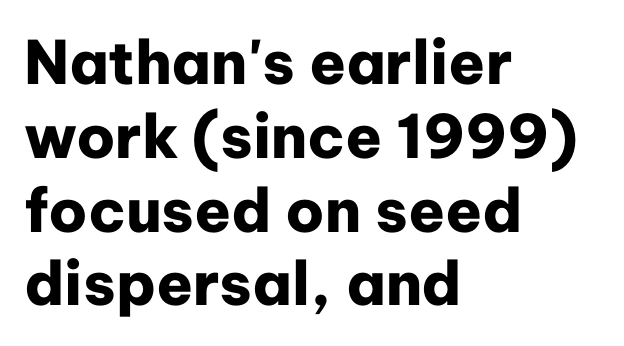
Q: Is the text bold? A: Yes.
Q: Is the text italic (slanted)? A: No, it is upright.
Q: Is the typeface a serif or a sans-serif typeface? A: Sans-serif.
Q: Is the text underlined? A: No.
Q: How is the paragraph aligned? A: Left-aligned.
Q: Is the spacing between letters normal or unusually wide? A: Normal.
Q: Width (condensed, normal, or wide)? A: Normal.
Q: Stroke contrast? A: Low.
Q: x-height? A: Medium.
Q: Monospaced? A: No.
